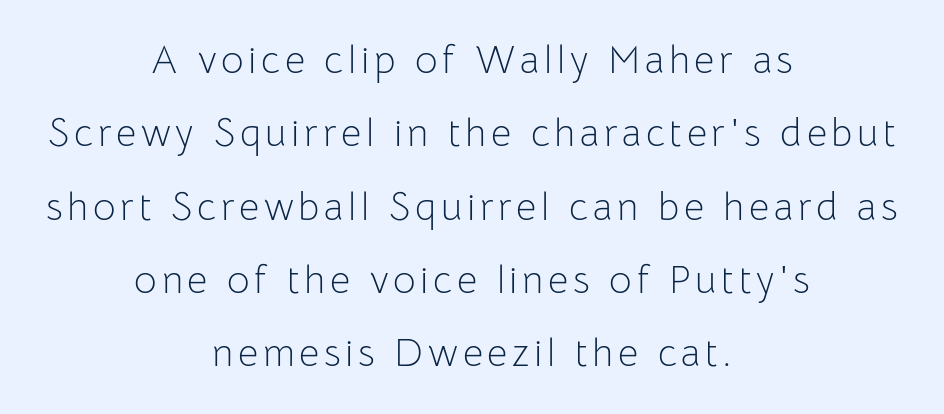
{"serif": "no", "italic": "no", "bold": "no", "weight": "light", "width": "normal", "stroke_contrast": "low", "x_height": "medium", "monospaced": "no", "underline": "no", "align": "center", "line_spacing_ratio": 1.88, "glyph_px": 39}
